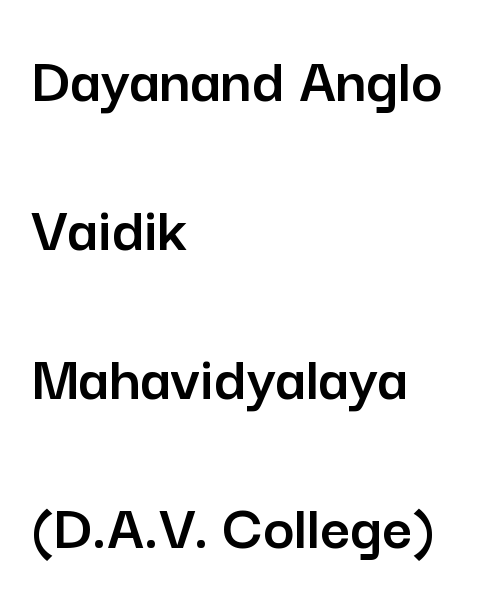
Q: Is the text italic (slanted)? A: No, it is upright.
Q: Is the typeface a serif or a sans-serif typeface? A: Sans-serif.
Q: Is the text underlined? A: No.
Q: How is the paragraph aligned? A: Left-aligned.
Q: Is the spacing between letters normal or unusually wide? A: Normal.
Q: Is the spacing between lines tight, normal or loose? A: Loose.
Q: Width (condensed, normal, or wide)? A: Normal.
Q: Stroke contrast? A: Low.
Q: x-height? A: Medium.
Q: Monospaced? A: No.
